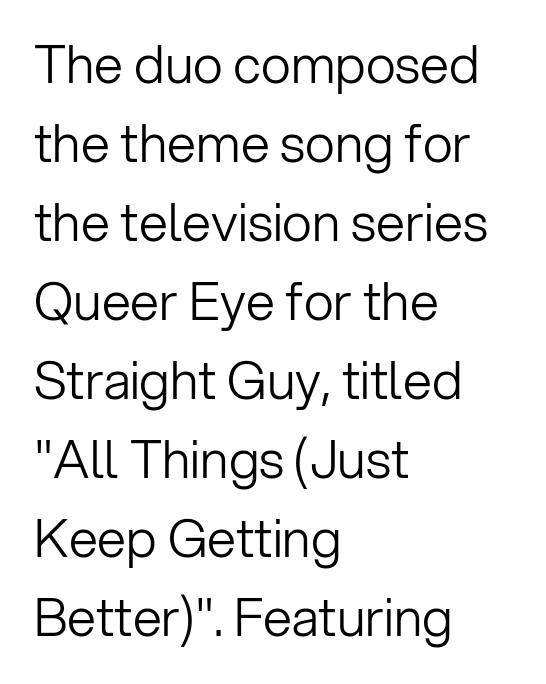
{"serif": "no", "italic": "no", "bold": "no", "weight": "light", "width": "normal", "stroke_contrast": "low", "x_height": "medium", "monospaced": "no", "underline": "no", "align": "left", "line_spacing": "normal", "line_spacing_ratio": 1.52, "letter_spacing": "normal", "letter_spacing_em": 0.0, "glyph_px": 52}
